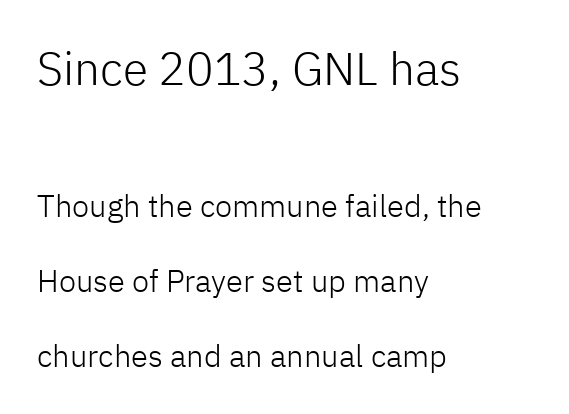
The image shows 46 px light sans-serif type, upright; set left-aligned, loose line spacing (2.42x), normal letter spacing, not underlined; the first (top) block is 1.48x larger; low stroke contrast and a medium x-height.
